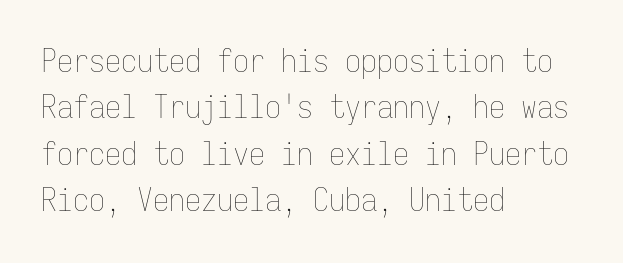
The image shows 32 px thin, condensed type, upright, monospaced; set left-aligned, normal line spacing (1.45x), normal letter spacing, not underlined; low stroke contrast and a medium x-height.
